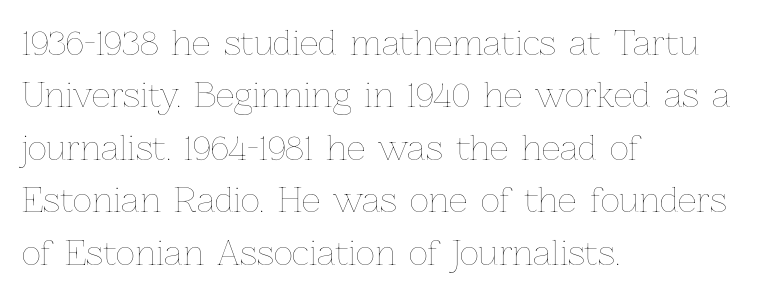
The image shows 33 px thin type, upright; set left-aligned, normal line spacing (1.59x), normal letter spacing, not underlined; low stroke contrast and a medium x-height.
